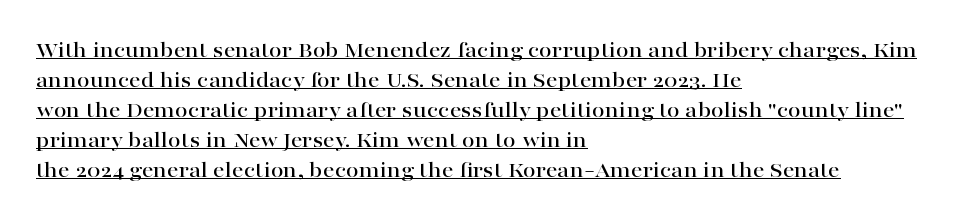
Every word sits above its own underline. Designer's note — italics off, roman on. The tracking reads as untouched default to a designer's eye. Line spacing here is normal.
